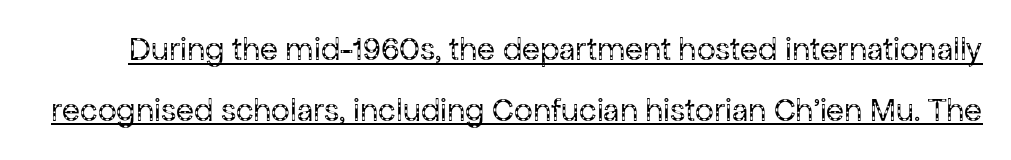
Q: Is the text bold? A: No.
Q: Is the text italic (slanted)? A: No, it is upright.
Q: Is the typeface a serif or a sans-serif typeface? A: Sans-serif.
Q: Is the text underlined? A: Yes.
Q: Is the spacing between letters normal or unusually wide? A: Normal.
Q: Width (condensed, normal, or wide)? A: Normal.
Q: Stroke contrast? A: Low.
Q: x-height? A: Medium.
Q: Monospaced? A: No.
